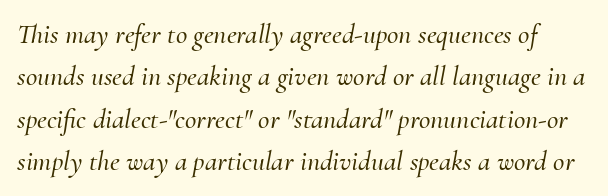
The image shows 28 px serif type, italic (leaning right); set normal line spacing (1.51x), normal letter spacing, not underlined; medium stroke contrast and a small x-height.
